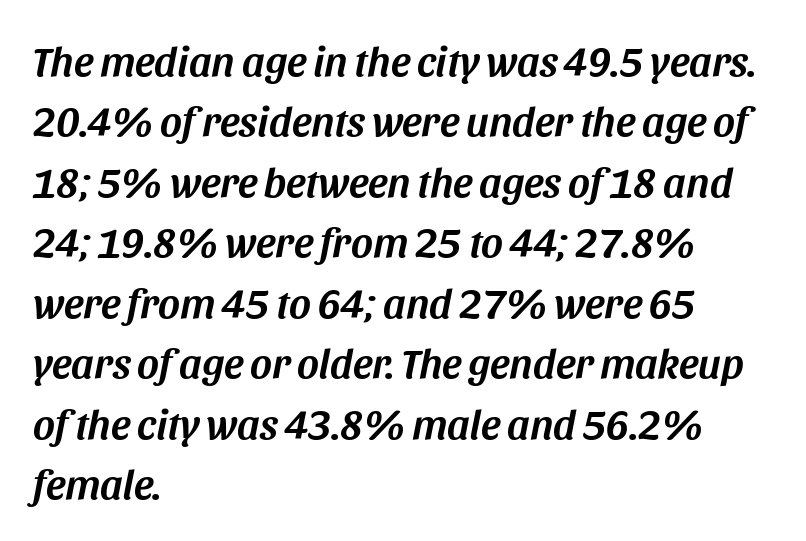
{"italic": "yes", "lean": "right", "slant_degrees": 11, "width": "normal", "stroke_contrast": "medium", "x_height": "large", "monospaced": "no", "underline": "no", "align": "left", "line_spacing": "normal", "line_spacing_ratio": 1.44, "letter_spacing": "normal", "letter_spacing_em": 0.0, "glyph_px": 42}
